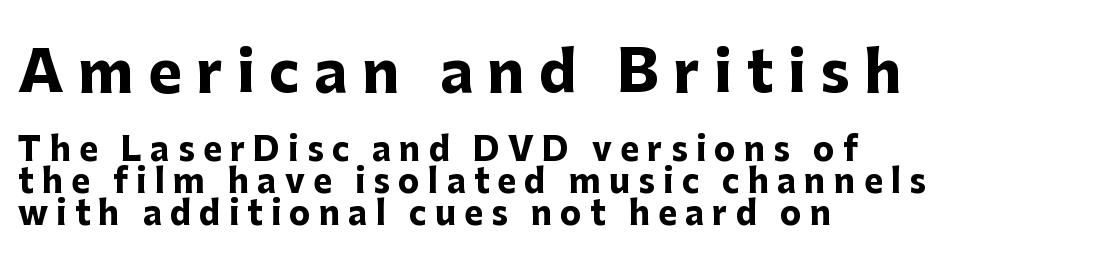
{"serif": "no", "italic": "no", "bold": "yes", "weight": "heavy", "width": "normal", "stroke_contrast": "low", "x_height": "medium", "monospaced": "no", "underline": "no", "align": "left", "line_spacing": "tight", "line_spacing_ratio": 0.99, "letter_spacing": "wide", "letter_spacing_em": 0.26, "larger_block": "first", "size_ratio": 1.75, "glyph_px": 56}
